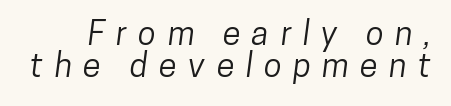
The rendering uses natural spacing where letterforms have individual widths. Serif or sans? Sans — the stroke terminals are bare. Honestly, the rows look squashed on top of each other. Characters follow at a spacing far wider than the type designer built in. The foot of each line stays bare and open.
